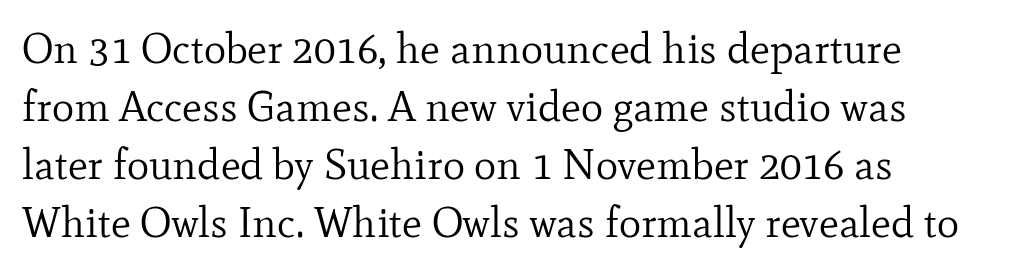
The image shows 42 px regular-weight serif type, upright; set left-aligned, normal line spacing (1.38x), normal letter spacing, not underlined; low stroke contrast and a small x-height.
